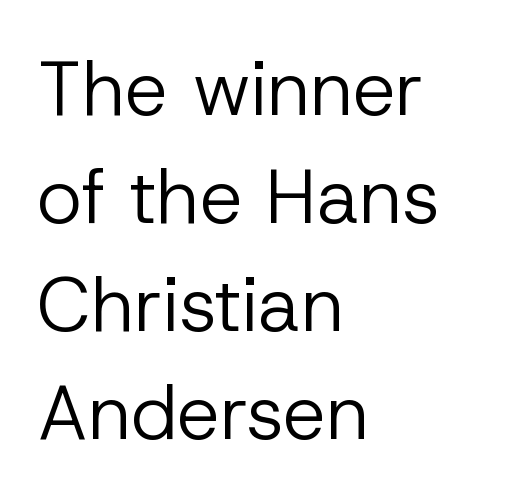
Does the leading feel generous? No, just average. The letterforms sit shoulder to shoulder at normal distance. No italicization has been applied; the sample stays upright. Only glyphs here, with clear space below each row. Weight: not bold — regular or lighter. The rendering anchors every line to the left-hand side.
